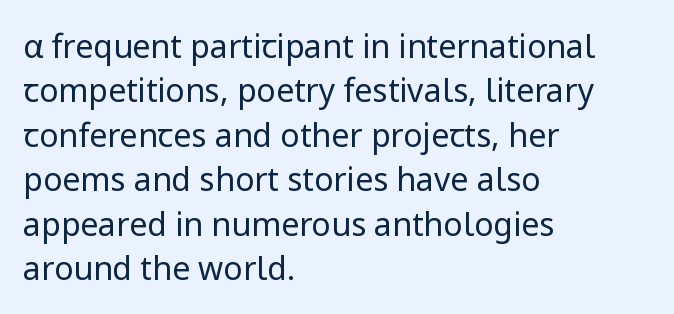
Line starts are locked; line ends wander. How are the letters spaced? Ordinarily, with no added tracking. On a weight scale, this lands at 450 or below. Upright lettering throughout. Are there feet on the stems? There aren't — it's a sans.
